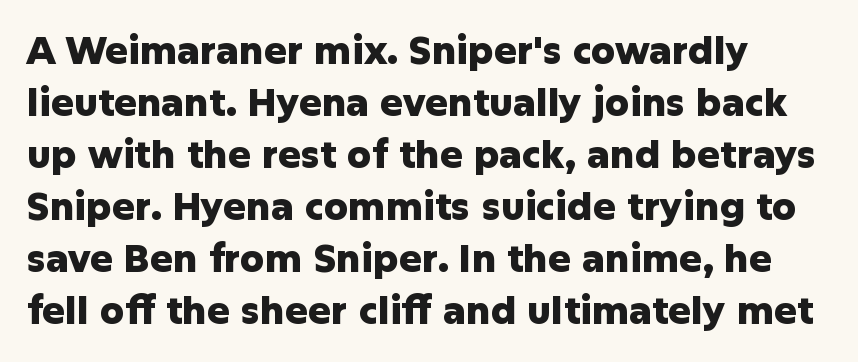
In terms of leading, this rendering sits right in the middle. The glyphs are unaccompanied by any horizontal stroke below them. The glyphs in this specimen are sans serif. Character widths vary here, with narrow letters taking less room than wide ones.
